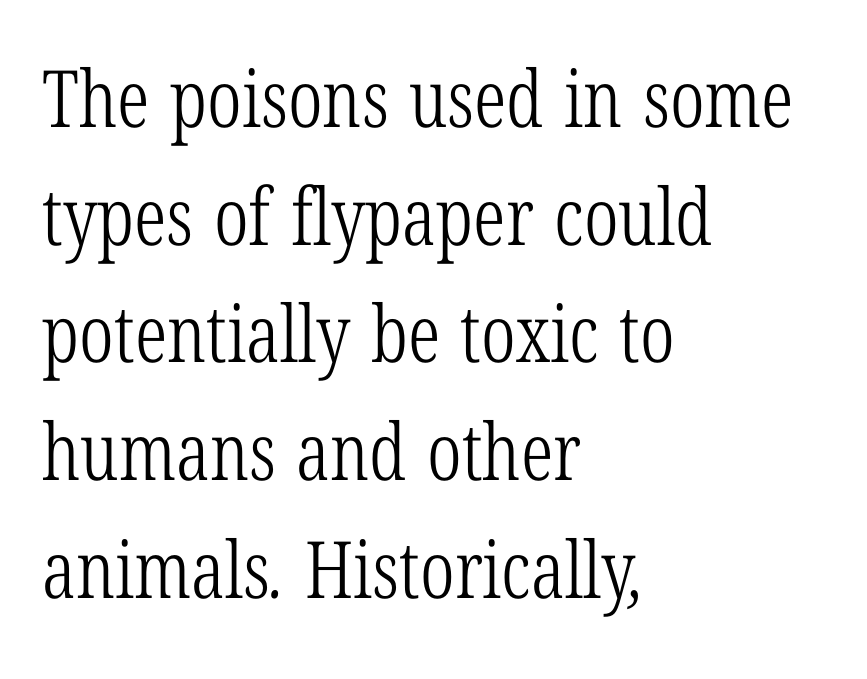
Q: Is the text bold? A: No.
Q: Is the typeface a serif or a sans-serif typeface? A: Serif.
Q: Is the text underlined? A: No.
Q: How is the paragraph aligned? A: Left-aligned.
Q: Is the spacing between letters normal or unusually wide? A: Normal.
Q: Is the spacing between lines tight, normal or loose? A: Normal.
Q: Width (condensed, normal, or wide)? A: Condensed.
Q: Stroke contrast? A: Low.
Q: x-height? A: Medium.
Q: Monospaced? A: No.
